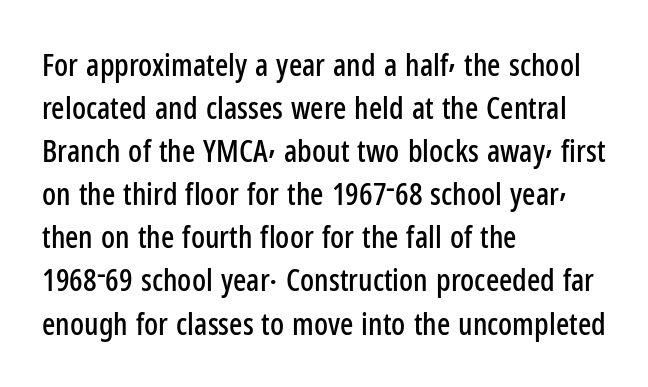
Do the letters lean? They stand straight. You could call the tracking neutral — neither tight nor loose. Any mark beneath the type? The region is blank. Students, observe: this is what conventionally led text looks like. Reading down the block, your eye returns to a fixed left position each line.
